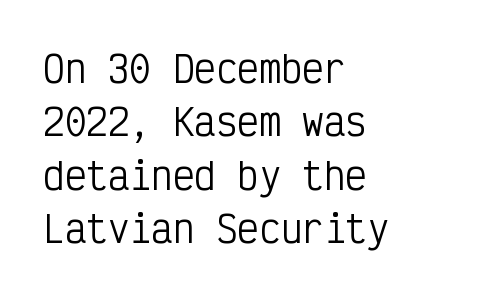
The image shows 36 px regular-weight, condensed sans-serif type, upright, monospaced; set left-aligned, normal line spacing (1.48x), normal letter spacing, not underlined; low stroke contrast and a medium x-height.
